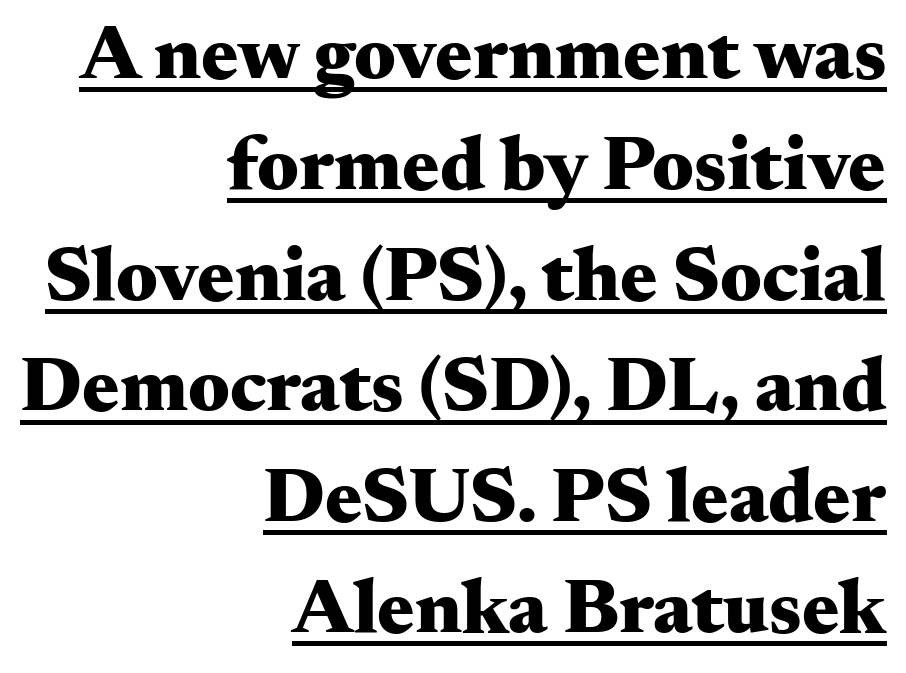
{"serif": "yes", "italic": "no", "bold": "yes", "weight": "heavy", "width": "wide", "stroke_contrast": "medium", "x_height": "small", "monospaced": "no", "underline": "yes", "align": "right", "line_spacing": "normal", "line_spacing_ratio": 1.42, "letter_spacing": "normal", "letter_spacing_em": 0.0, "glyph_px": 78}
